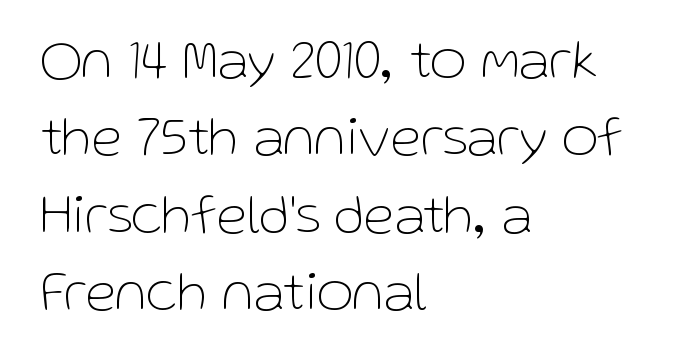
The image shows 56 px thin sans-serif type, upright; set left-aligned, normal line spacing (1.38x), normal letter spacing, not underlined; low stroke contrast and a medium x-height.
